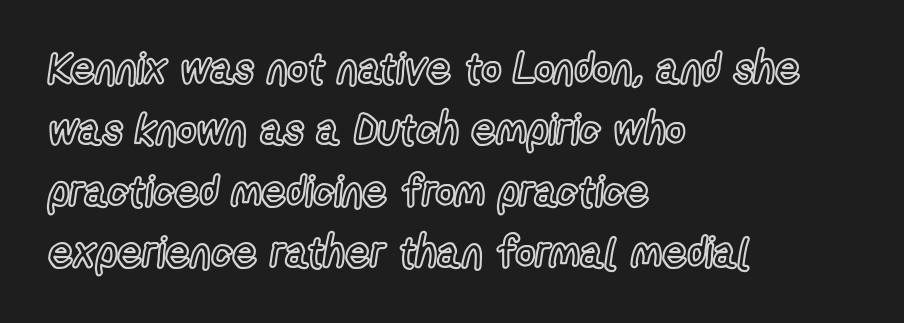
The image shows 43 px condensed type; set left-aligned, normal line spacing (1.43x), normal letter spacing, not underlined; a medium x-height.
